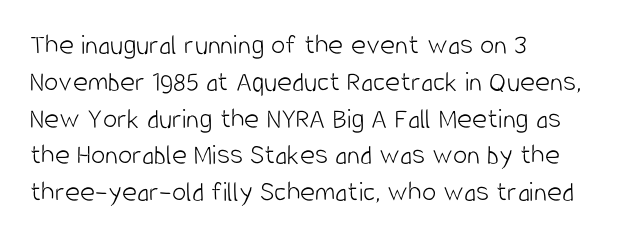
The font's upright variant was chosen for this text. The cut favours lightness, reaching ordinary text weight at its darkest. Vertically, the passage feels balanced, rows spaced as you'd expect. Where is the straight margin? On the left. A typesetter would label this face a sans. Descenders hang freely into open space.
